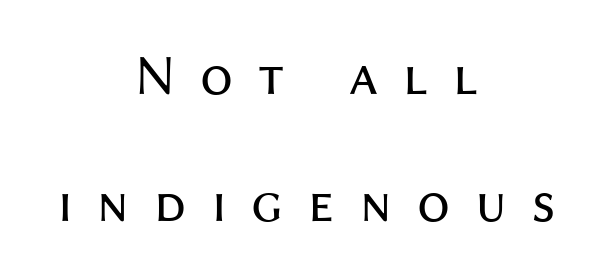
The space directly below the letters is spotless. Summary of weight: not heavy and not bold. Honestly, the letter spacing is so wide it's the main thing you notice. Is there much room between lines? Yes — plenty of vertical air separates them. It's the straight-up-and-down kind of type. Each letter keeps its own natural width here, so spacing adapts to shape.
